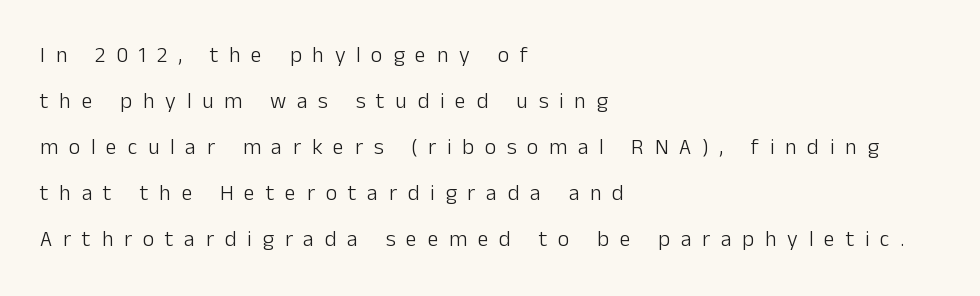
The image shows 22 px text type, upright; set left-aligned, loose line spacing (2.09x), unusually wide letter spacing (+0.49 em), not underlined.
